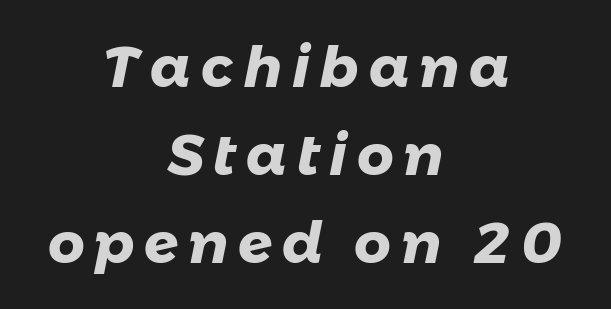
The image shows 57 px heavy sans-serif type; set centered, normal line spacing (1.54x), not underlined; low stroke contrast and a medium x-height.
